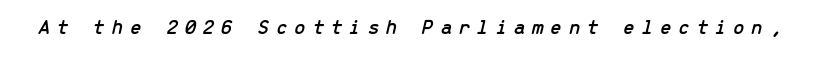
Q: Is the text italic (slanted)? A: Yes, it leans right by about 13 degrees.
Q: Is the text underlined? A: No.
Q: Is the spacing between letters normal or unusually wide? A: Unusually wide.
